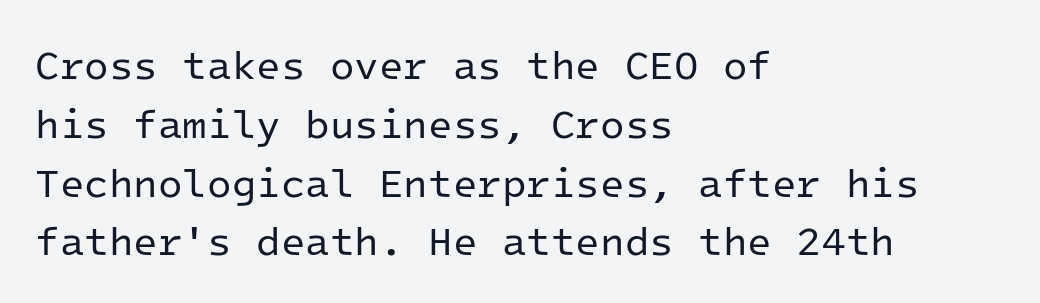
The image shows 40 px regular-weight sans-serif type, upright, monospaced; set left-aligned, normal line spacing (1.47x), normal letter spacing, not underlined; low stroke contrast and a medium x-height.
